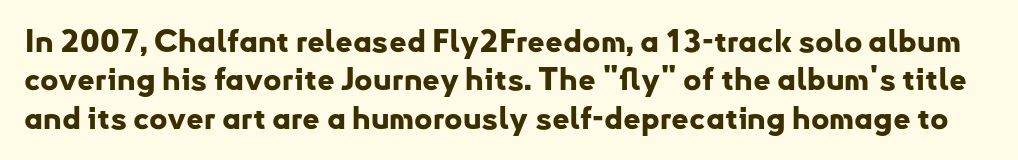
Q: Is the text bold? A: Yes.
Q: Is the text italic (slanted)? A: No, it is upright.
Q: Is the typeface a serif or a sans-serif typeface? A: Sans-serif.
Q: Is the text underlined? A: No.
Q: Is the spacing between letters normal or unusually wide? A: Normal.
Q: Width (condensed, normal, or wide)? A: Normal.
Q: Stroke contrast? A: Low.
Q: x-height? A: Small.
Q: Monospaced? A: No.
